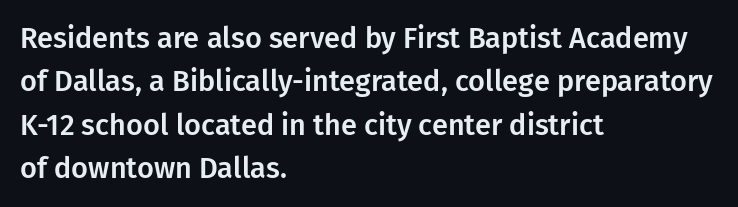
Successive baselines arrive at the customary interval. Characters follow at the spacing the type designer built in. The space directly below the letters is spotless. I'd call this a sans setting — the letters go barefoot. Each line starts at the same left margin while the right side varies. Posture: straight, roman, zero tilt.
